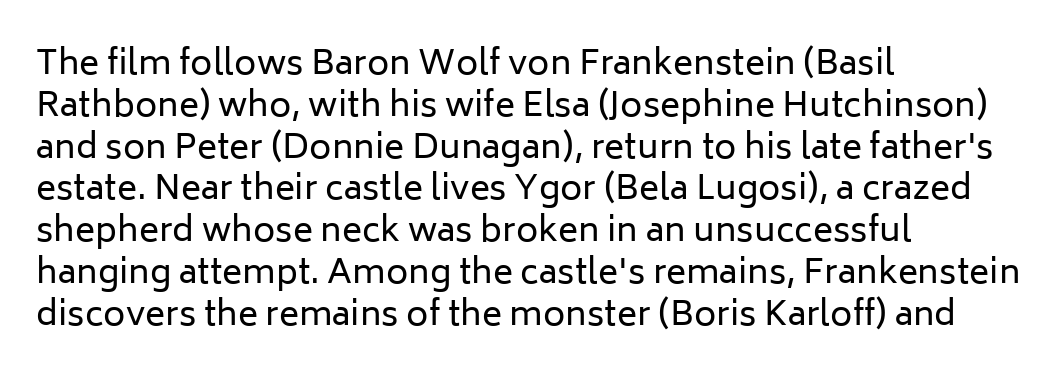
{"serif": "no", "italic": "no", "bold": "no", "weight": "regular", "width": "normal", "stroke_contrast": "low", "x_height": "medium", "monospaced": "no", "underline": "no", "align": "left", "line_spacing_ratio": 1.23, "letter_spacing": "normal", "letter_spacing_em": 0.0, "glyph_px": 34}
